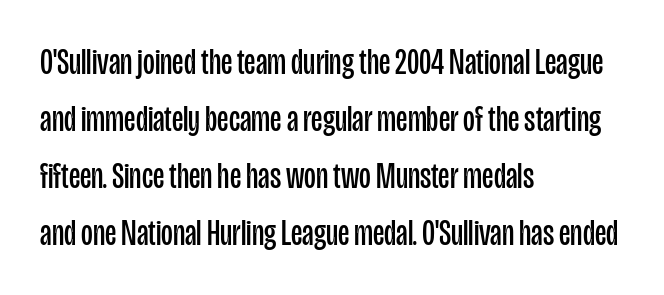
This sample keeps an unexceptional amount of space between lines. Ascenders rise straight up at ninety degrees. Each letter's strokes conclude bluntly, with no projecting serifs. Each row of text sits above clean, open space.
